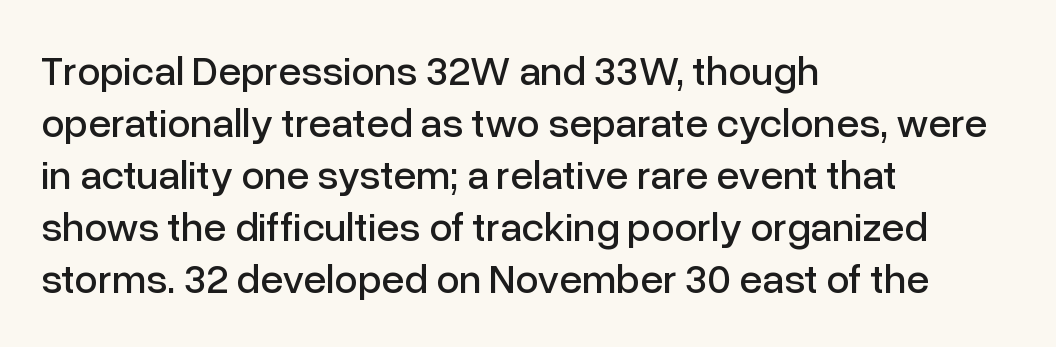
The image shows 41 px sans-serif type, upright; set left-aligned, normal line spacing (1.27x), normal letter spacing, not underlined; low stroke contrast and a medium x-height.
